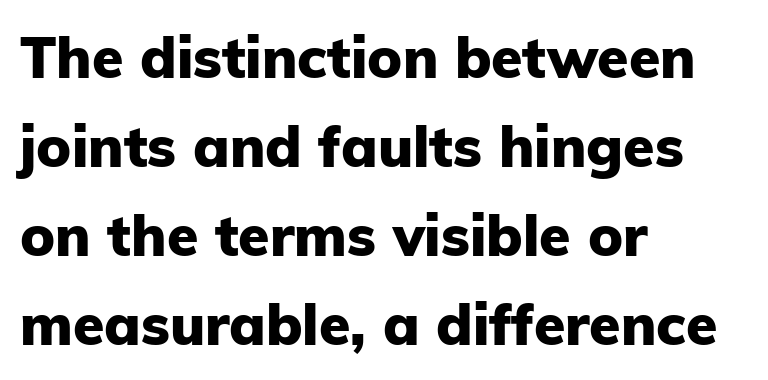
This sample uses a sans-serif face. The setting favours the left margin, as ordinary paragraphs usually do. The passage shown is typed in a proportional face where columns would drift. The passage shown stacks its lines at a standard gap. Check under the words: just untouched page.
